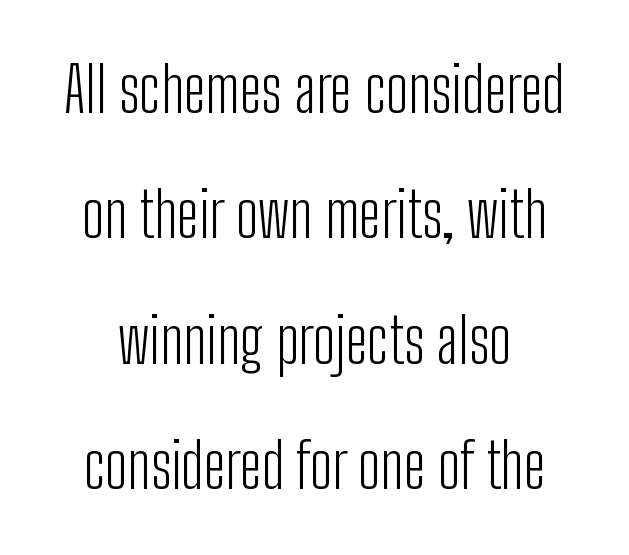
A typesetter would call this leading open, well beyond the default. This rendering leaves character spacing at its baseline value. The axis of the letterforms is exactly vertical. Any mark beneath the type? The region is blank.
